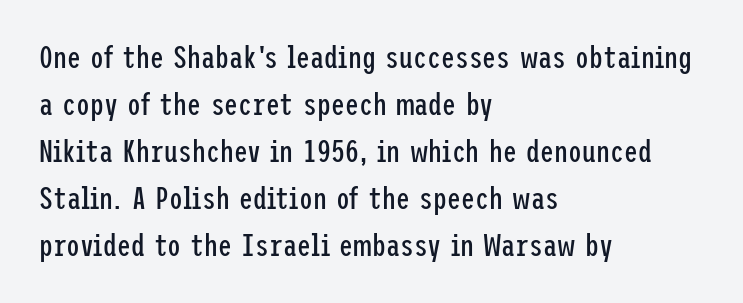
Q: Is the text bold? A: No.
Q: Is the text italic (slanted)? A: No, it is upright.
Q: Is the typeface a serif or a sans-serif typeface? A: Sans-serif.
Q: Is the text underlined? A: No.
Q: How is the paragraph aligned? A: Left-aligned.
Q: Is the spacing between letters normal or unusually wide? A: Normal.
Q: Is the spacing between lines tight, normal or loose? A: Normal.
Q: Width (condensed, normal, or wide)? A: Condensed.
Q: Stroke contrast? A: Low.
Q: x-height? A: Medium.
